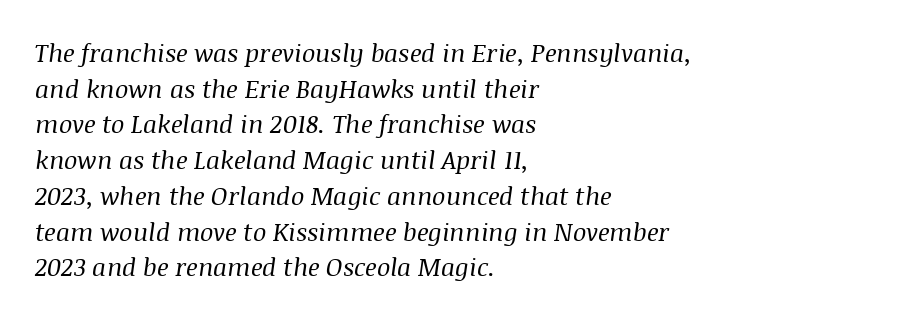
Q: Is the text bold? A: No.
Q: Is the text italic (slanted)? A: Yes, it leans right by about 8 degrees.
Q: Is the text underlined? A: No.
Q: How is the paragraph aligned? A: Left-aligned.
Q: Is the spacing between letters normal or unusually wide? A: Normal.
Q: Is the spacing between lines tight, normal or loose? A: Normal.
